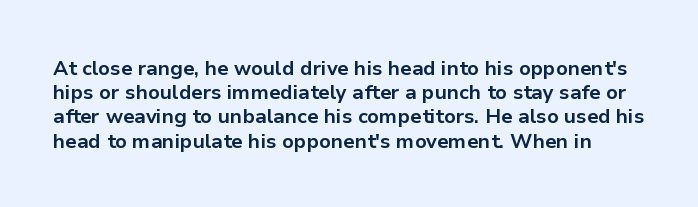
A typesetter would mark this as roman, not italic. Standard letterfit; no display-style spreading of the glyphs. Strokes here are thick enough to call this a true bold. Descenders are the only things crossing below the line.
